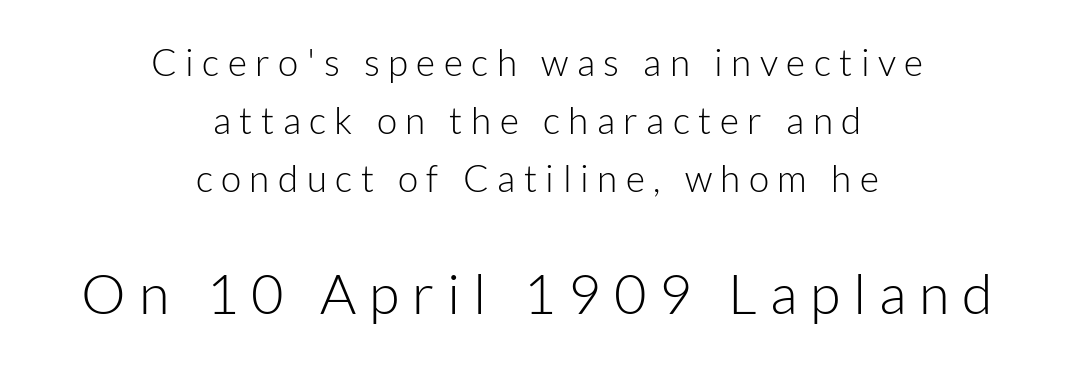
Q: Is the text bold? A: No.
Q: Is the text italic (slanted)? A: No, it is upright.
Q: Is the typeface a serif or a sans-serif typeface? A: Sans-serif.
Q: Is the text underlined? A: No.
Q: How is the paragraph aligned? A: Centered.
Q: Is the spacing between letters normal or unusually wide? A: Unusually wide.
Q: Is the spacing between lines tight, normal or loose? A: Normal.
Q: Which block of text is set in a larger size, the first (top) or the second (bottom)? A: The second (bottom) one.
Q: Width (condensed, normal, or wide)? A: Normal.
Q: Stroke contrast? A: Low.
Q: x-height? A: Medium.
Q: Monospaced? A: No.
